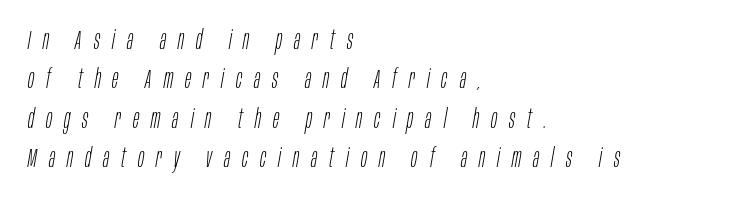
Q: Is the text bold? A: No.
Q: Is the text italic (slanted)? A: Yes, it leans right by about 10 degrees.
Q: Is the text underlined? A: No.
Q: How is the paragraph aligned? A: Left-aligned.
Q: Is the spacing between letters normal or unusually wide? A: Unusually wide.
Q: Is the spacing between lines tight, normal or loose? A: Normal.
